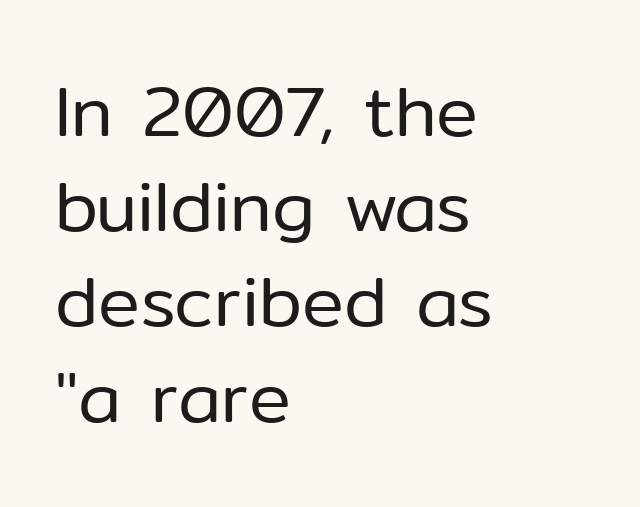
Q: Is the text bold? A: No.
Q: Is the text italic (slanted)? A: No, it is upright.
Q: Is the typeface a serif or a sans-serif typeface? A: Sans-serif.
Q: Is the text underlined? A: No.
Q: How is the paragraph aligned? A: Left-aligned.
Q: Is the spacing between letters normal or unusually wide? A: Normal.
Q: Is the spacing between lines tight, normal or loose? A: Normal.
Q: Width (condensed, normal, or wide)? A: Normal.
Q: Stroke contrast? A: Low.
Q: x-height? A: Medium.
Q: Monospaced? A: No.
